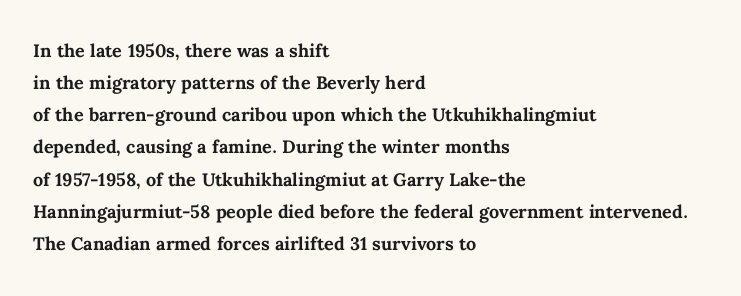
Heavy-handed strokes throughout: this text is bold. Ordinary non-slanted type is in use. The text block is weighted toward the left margin, trailing off unevenly rightward. Students, observe: this is what conventionally led text looks like. Students, note that the glyphs here touch the page at normal intervals. The words here are not underlined.
